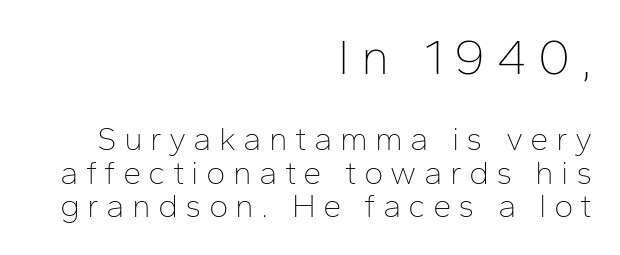
The image shows 50 px thin sans-serif type, upright; set right-aligned, tight line spacing (1.02x), unusually wide letter spacing (+0.22 em), not underlined; the first (top) block is 1.52x larger; low stroke contrast and a medium x-height.
